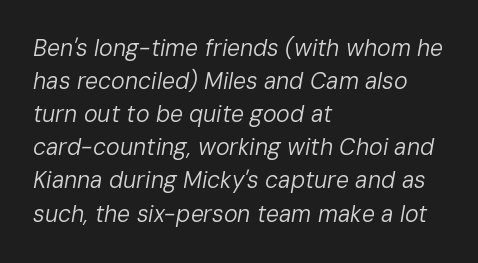
Q: Is the text bold? A: No.
Q: Is the text italic (slanted)? A: Yes, it leans right by about 10 degrees.
Q: Is the text underlined? A: No.
Q: How is the paragraph aligned? A: Left-aligned.
Q: Is the spacing between letters normal or unusually wide? A: Normal.
Q: Is the spacing between lines tight, normal or loose? A: Normal.
